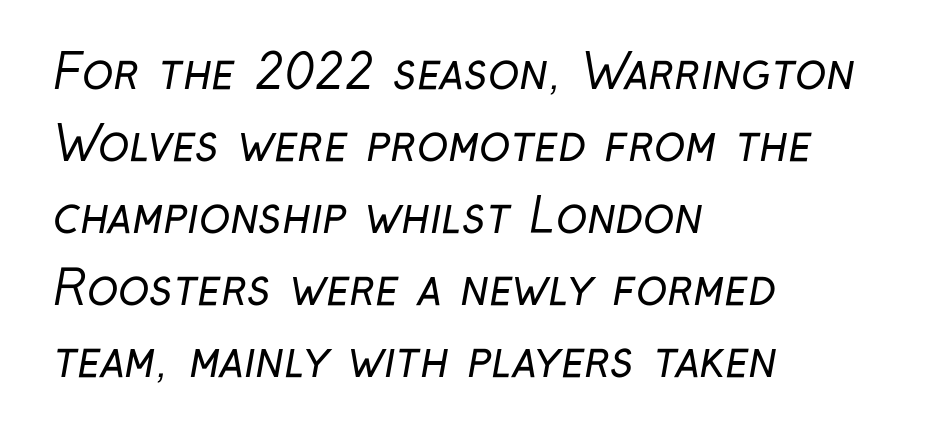
Line spacing here is normal. The passage shown is typed in a proportional face where columns would drift. Where is the straight margin? On the left. The words here are not underlined. Short note: letters normally spaced.
